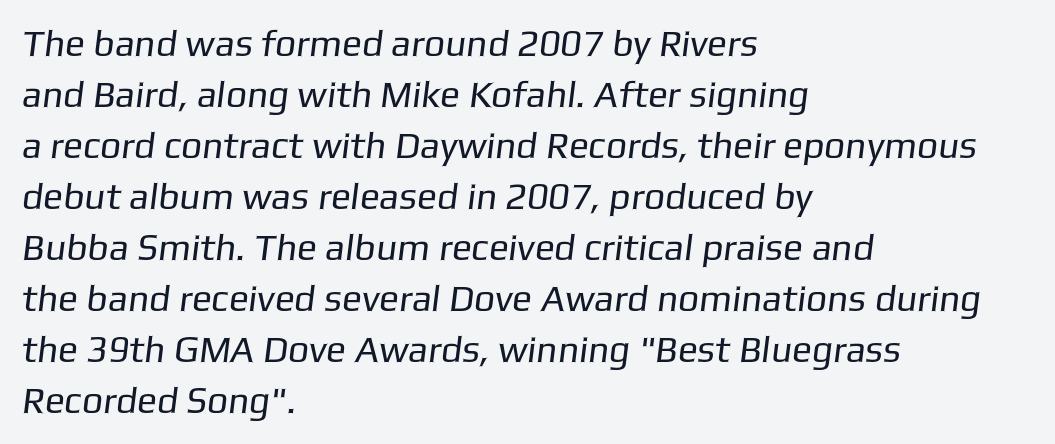
The image shows 37 px regular-weight sans-serif type; set left-aligned, normal line spacing (1.38x), normal letter spacing, not underlined; low stroke contrast and a medium x-height.
